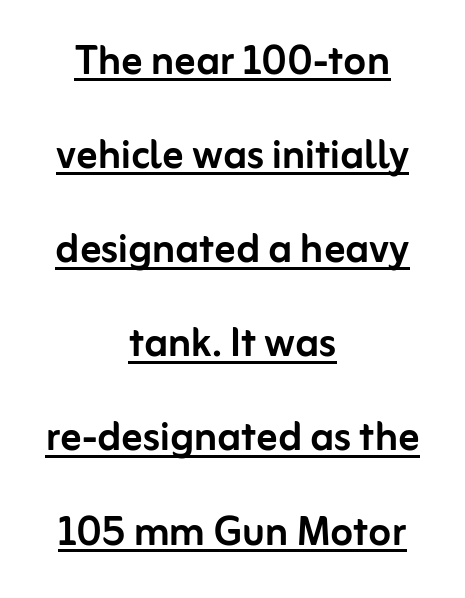
Like a heading marked for emphasis, these lines bear an underscore. This is the regular roman posture of the typeface. This sample has the flowing, uneven cadence of proportional lettering. Serifs: no, the terminals of the letterforms are clean. Caption: standard tracking, unaltered.
